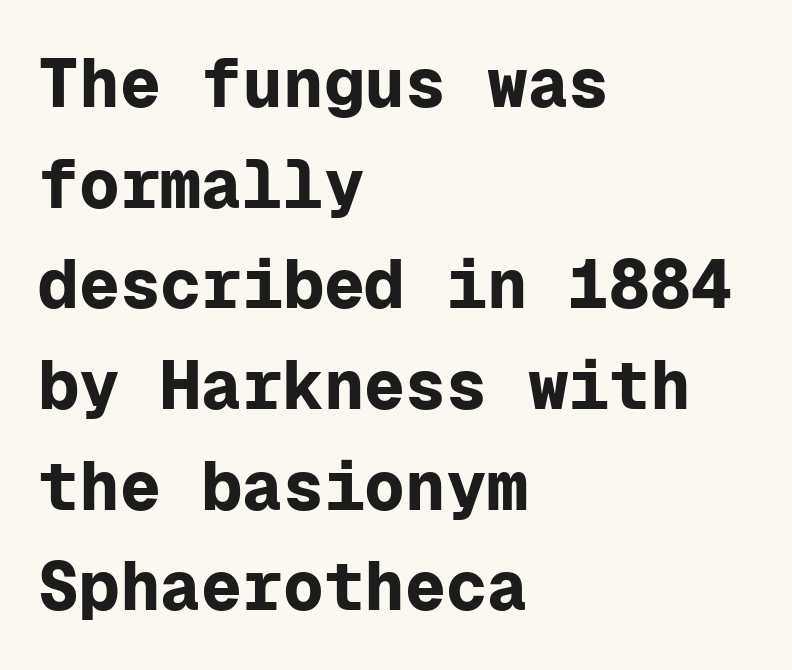
Q: Is the text bold? A: Yes.
Q: Is the text italic (slanted)? A: No, it is upright.
Q: Is the typeface a serif or a sans-serif typeface? A: Sans-serif.
Q: Is the text underlined? A: No.
Q: How is the paragraph aligned? A: Left-aligned.
Q: Is the spacing between letters normal or unusually wide? A: Normal.
Q: Is the spacing between lines tight, normal or loose? A: Normal.
Q: Width (condensed, normal, or wide)? A: Normal.
Q: Stroke contrast? A: Low.
Q: x-height? A: Medium.
Q: Monospaced? A: Yes.
